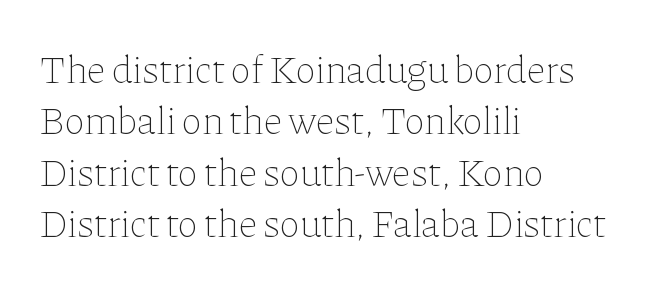
The image shows 39 px thin type, upright; set left-aligned, normal line spacing (1.32x), normal letter spacing, not underlined; low stroke contrast and a medium x-height.
